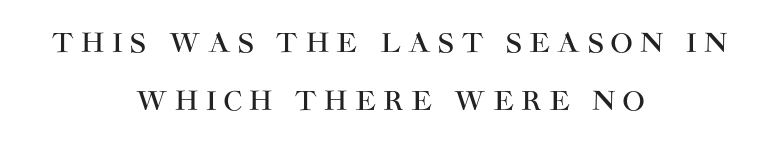
The image shows 26 px text type, upright; set centered, loose line spacing (2.25x), unusually wide letter spacing (+0.29 em), not underlined.
